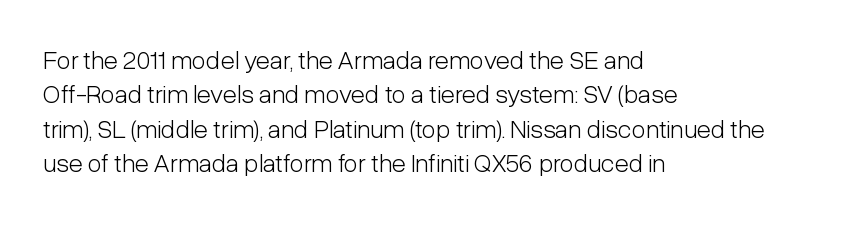
Q: Is the text bold? A: No.
Q: Is the text italic (slanted)? A: No, it is upright.
Q: Is the text underlined? A: No.
Q: How is the paragraph aligned? A: Left-aligned.
Q: Is the spacing between letters normal or unusually wide? A: Normal.
Q: Is the spacing between lines tight, normal or loose? A: Normal.
